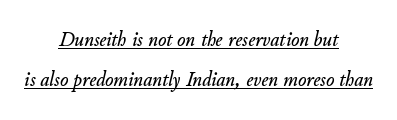
{"italic": "yes", "lean": "right", "slant_degrees": 11, "underline": "yes", "align": "center", "line_spacing_ratio": 1.84, "letter_spacing": "normal", "letter_spacing_em": 0.0, "glyph_px": 22}
